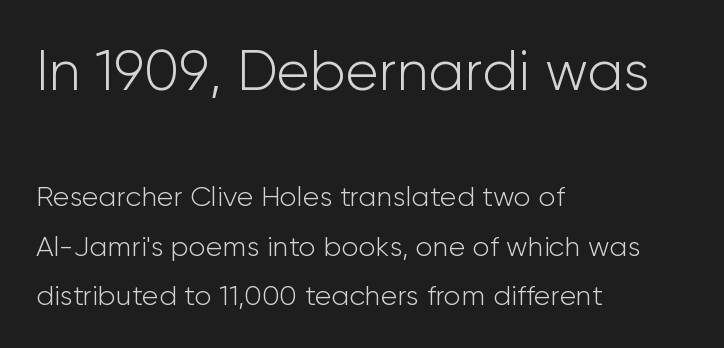
Q: Is the text bold? A: No.
Q: Is the text italic (slanted)? A: No, it is upright.
Q: Is the typeface a serif or a sans-serif typeface? A: Sans-serif.
Q: Is the text underlined? A: No.
Q: How is the paragraph aligned? A: Left-aligned.
Q: Is the spacing between letters normal or unusually wide? A: Normal.
Q: Which block of text is set in a larger size, the first (top) or the second (bottom)? A: The first (top) one.
Q: Width (condensed, normal, or wide)? A: Normal.
Q: Stroke contrast? A: Low.
Q: x-height? A: Medium.
Q: Monospaced? A: No.
